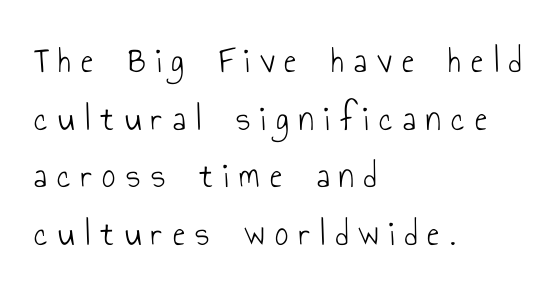
A typesetter would call this proportional, since set widths differ per character. Weight class: somewhere from thin through regular. The face used here is a sans, in the tradition of grotesques and geometrics. Vertical spacing — default. This rendering features lettering with no underline.
